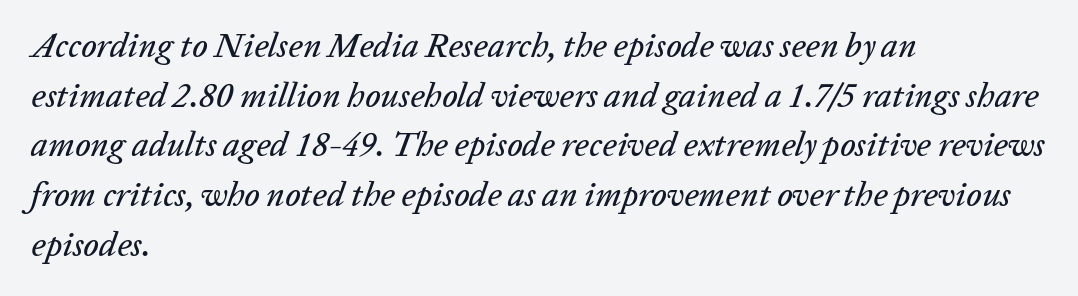
The image shows 34 px text type, italic (leaning right); set left-aligned, normal line spacing (1.46x), normal letter spacing, not underlined; low stroke contrast and a medium x-height.
